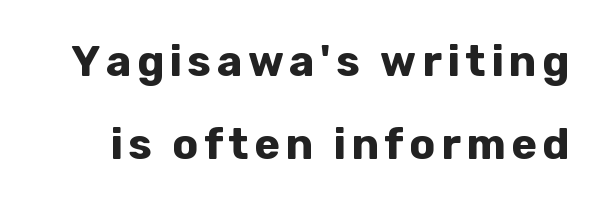
The glyphs have the mass of a bold cut. To sum up the face: it is a sans, with no serifs. Bare-footed words on every line. Spacing verdict: proportional, widths tailored to each character. Widely set lines give the paragraph a tall, airy silhouette.
